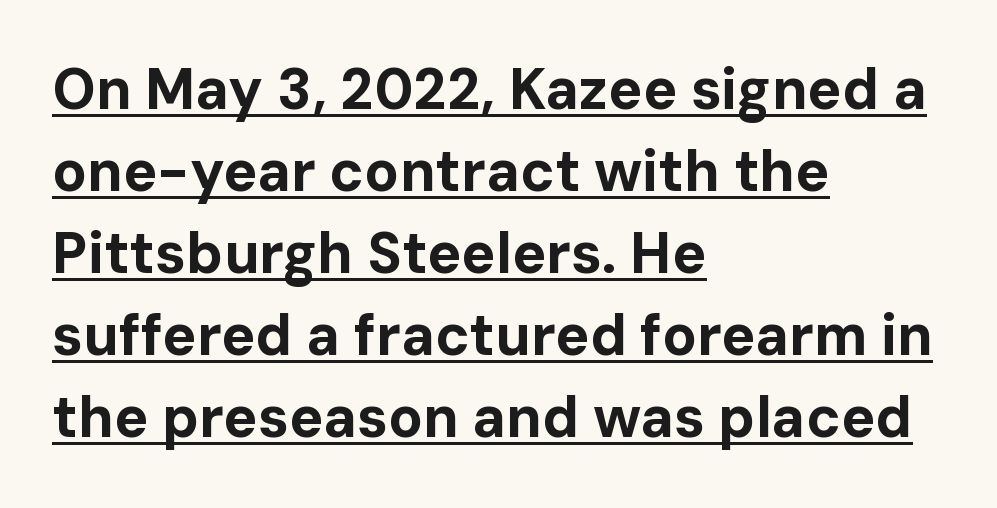
{"serif": "no", "italic": "no", "bold": "yes", "weight": "bold", "width": "normal", "stroke_contrast": "low", "x_height": "medium", "monospaced": "no", "underline": "yes", "align": "left", "line_spacing": "normal", "line_spacing_ratio": 1.44, "letter_spacing": "normal", "letter_spacing_em": 0.0, "glyph_px": 57}
